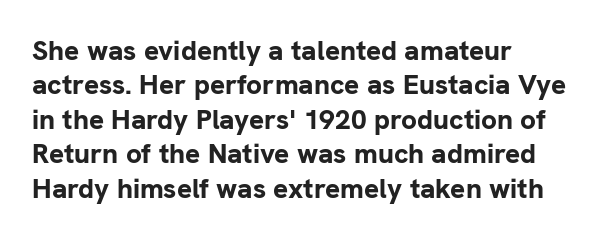
Q: Is the text bold? A: Yes.
Q: Is the text italic (slanted)? A: No, it is upright.
Q: Is the typeface a serif or a sans-serif typeface? A: Sans-serif.
Q: Is the text underlined? A: No.
Q: How is the paragraph aligned? A: Left-aligned.
Q: Is the spacing between letters normal or unusually wide? A: Normal.
Q: Width (condensed, normal, or wide)? A: Normal.
Q: Stroke contrast? A: Low.
Q: x-height? A: Medium.
Q: Monospaced? A: No.
